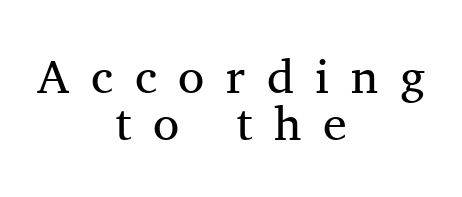
{"serif": "yes", "italic": "no", "bold": "no", "weight": "regular", "width": "normal", "stroke_contrast": "medium", "x_height": "medium", "monospaced": "no", "underline": "no", "align": "center", "line_spacing": "tight", "line_spacing_ratio": 0.97, "letter_spacing": "wide", "letter_spacing_em": 0.45, "glyph_px": 48}
